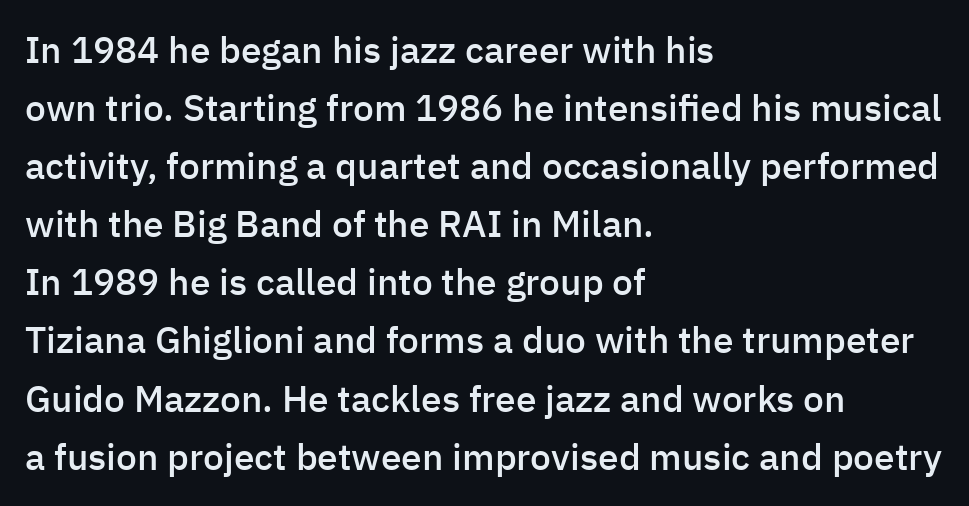
Q: Is the text bold? A: Semi-bold.
Q: Is the text italic (slanted)? A: No, it is upright.
Q: Is the typeface a serif or a sans-serif typeface? A: Sans-serif.
Q: Is the text underlined? A: No.
Q: How is the paragraph aligned? A: Left-aligned.
Q: Is the spacing between letters normal or unusually wide? A: Normal.
Q: Is the spacing between lines tight, normal or loose? A: Normal.
Q: Width (condensed, normal, or wide)? A: Normal.
Q: Stroke contrast? A: Low.
Q: x-height? A: Medium.
Q: Monospaced? A: No.
